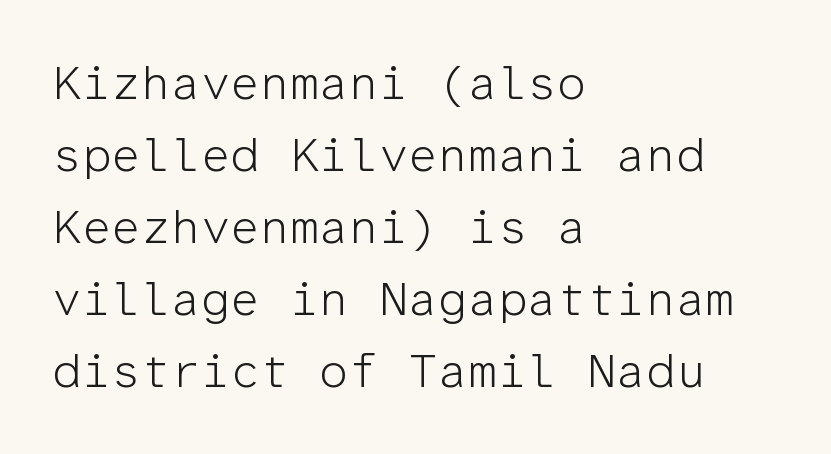
Q: Is the text bold? A: No.
Q: Is the text italic (slanted)? A: No, it is upright.
Q: Is the typeface a serif or a sans-serif typeface? A: Sans-serif.
Q: Is the text underlined? A: No.
Q: How is the paragraph aligned? A: Left-aligned.
Q: Is the spacing between letters normal or unusually wide? A: Normal.
Q: Is the spacing between lines tight, normal or loose? A: Normal.
Q: Width (condensed, normal, or wide)? A: Normal.
Q: Stroke contrast? A: Low.
Q: x-height? A: Medium.
Q: Monospaced? A: Yes.
